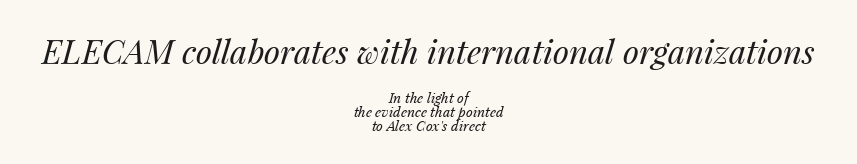
Leading: reduced. Think of a printed novel: that variable character pitch is what you see here. The face used here is rendered with its standard letterfit. Is the type heavy? It reads as light-to-regular instead. You can tell it's italic because the verticals aren't actually vertical. Both edges are ragged and mirror each other, which tells us the setting is centered.
